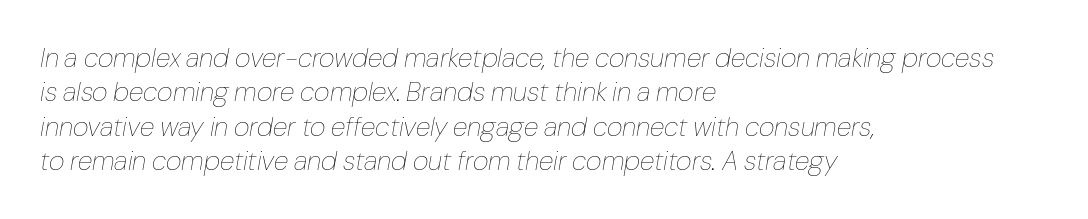
Q: Is the text bold? A: No.
Q: Is the text italic (slanted)? A: Yes, it leans right by about 10 degrees.
Q: Is the text underlined? A: No.
Q: How is the paragraph aligned? A: Left-aligned.
Q: Is the spacing between letters normal or unusually wide? A: Normal.
Q: Is the spacing between lines tight, normal or loose? A: Normal.
